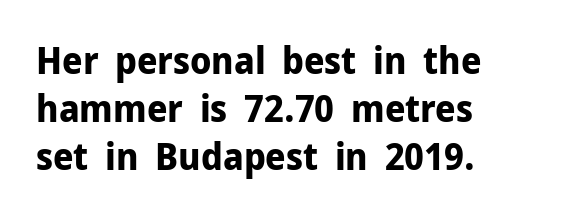
The image shows 37 px bold sans-serif type, upright; set left-aligned, normal line spacing (1.3x), normal letter spacing, not underlined; low stroke contrast and a medium x-height.
